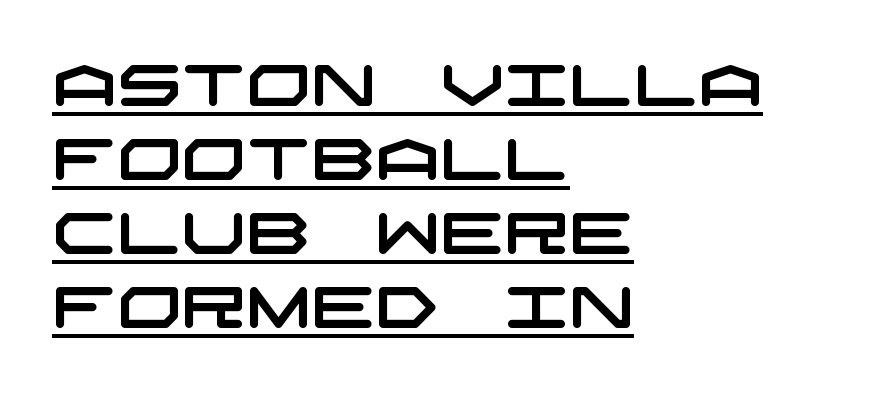
Q: Is the typeface a serif or a sans-serif typeface? A: Sans-serif.
Q: Is the text underlined? A: Yes.
Q: How is the paragraph aligned? A: Left-aligned.
Q: Is the spacing between letters normal or unusually wide? A: Normal.
Q: Is the spacing between lines tight, normal or loose? A: Normal.
Q: Width (condensed, normal, or wide)? A: Wide.
Q: Stroke contrast? A: Low.
Q: x-height? A: Large.
